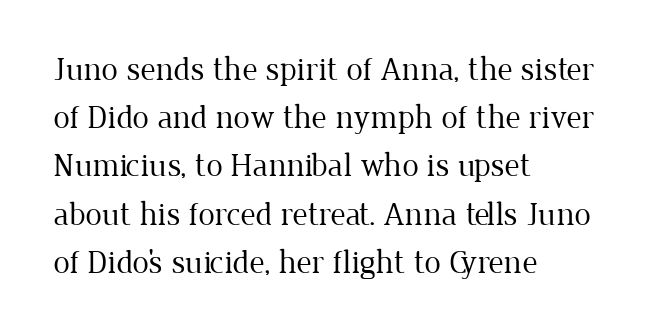
Observe the ordinary spacing: letters are neighbours, not strangers. This rendering employs a face with finishing strokes, i.e., a serif. Note the varied advance widths — an 'i' is clearly narrower than an 'm'. Glance below the letters and you will spot only blank space. The letters stand upright; this is a roman face.
